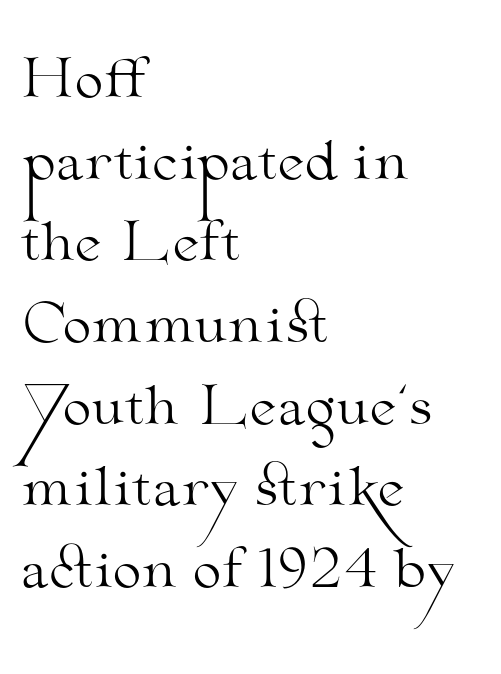
Caption: multi-line text, flush left, ragged right. The font family rendered here belongs to the serif group. The letters advance in unequal steps, a hallmark of proportional type. Notice how descenders clear the ascenders below comfortably — that's standard leading.
